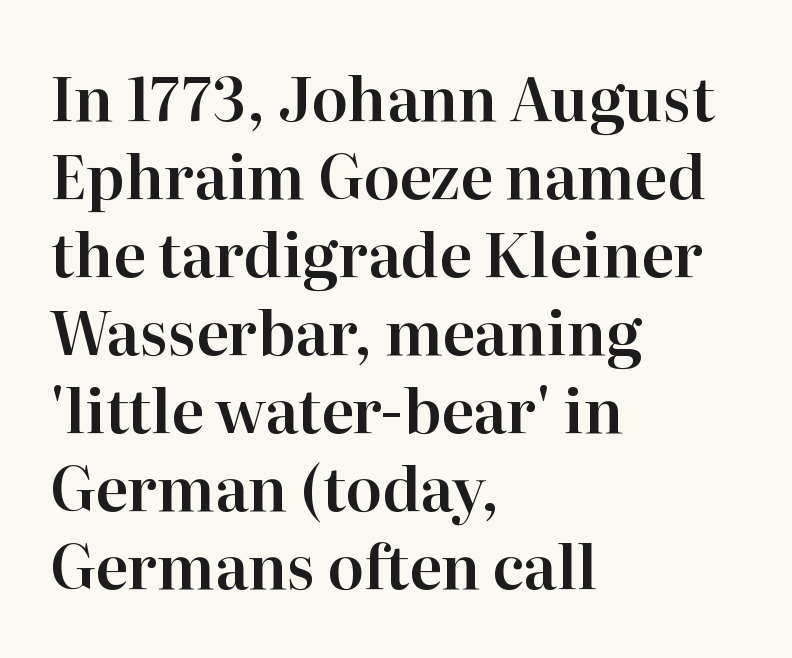
The letters stand straight up with perfectly vertical stems. Varying glyph widths throughout — classic text-font behaviour. Where is the straight margin? On the left. Look at the tracking — it's just the regular setting, nothing added. A normal amount of white space separates one row of letters from the next.
